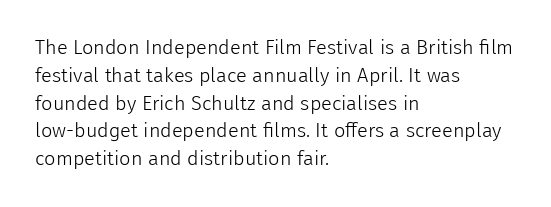
Nothing heavy about these letters — not bold at all. Compared with a centered layout, this one pins lines to the left instead. Spacing between characters is what you'd get straight out of the box. Posture: vertical. Anything drawn beneath the words? Only blank space.
